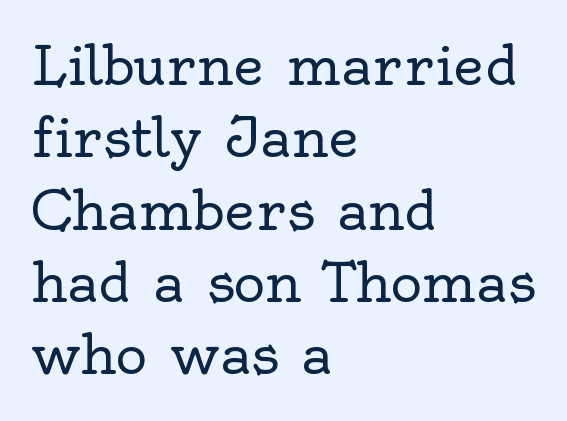
The image shows 54 px regular-weight serif type, upright; set left-aligned, normal line spacing (1.34x), normal letter spacing, not underlined; a small x-height.
